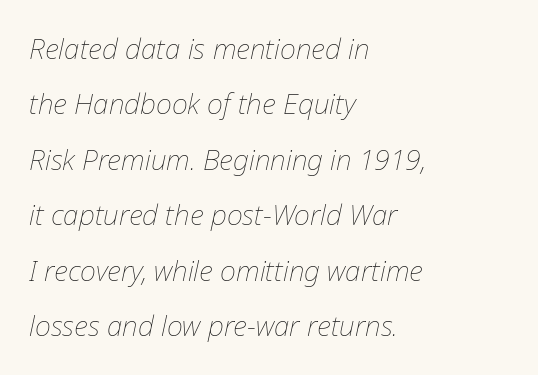
{"italic": "yes", "lean": "right", "slant_degrees": 12, "bold": "no", "weight": "thin", "width": "normal", "stroke_contrast": "low", "x_height": "medium", "monospaced": "no", "underline": "no", "align": "left", "line_spacing": "loose", "line_spacing_ratio": 1.98, "letter_spacing": "normal", "letter_spacing_em": 0.0, "glyph_px": 28}
